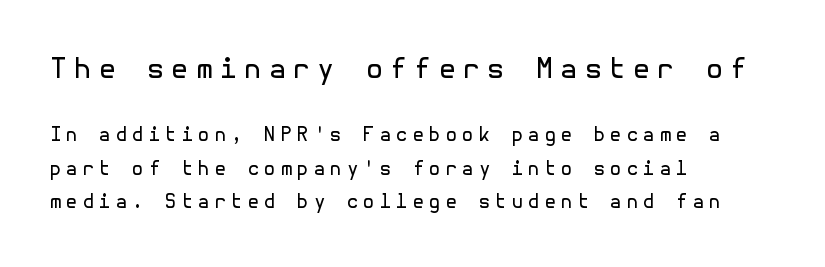
Any mark beneath the type? The region is blank. Someone cranked the tracking dial way up on this one. On a weight scale, this lands at 450 or below. The font's upright variant was chosen for this text. The lines are quadded left. Stroke terminals: plain, sans-serif.
